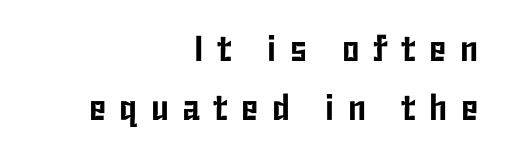
The image shows 36 px condensed sans-serif type, upright; set right-aligned, normal line spacing (1.65x), unusually wide letter spacing (+0.37 em), not underlined; low stroke contrast and a medium x-height.
